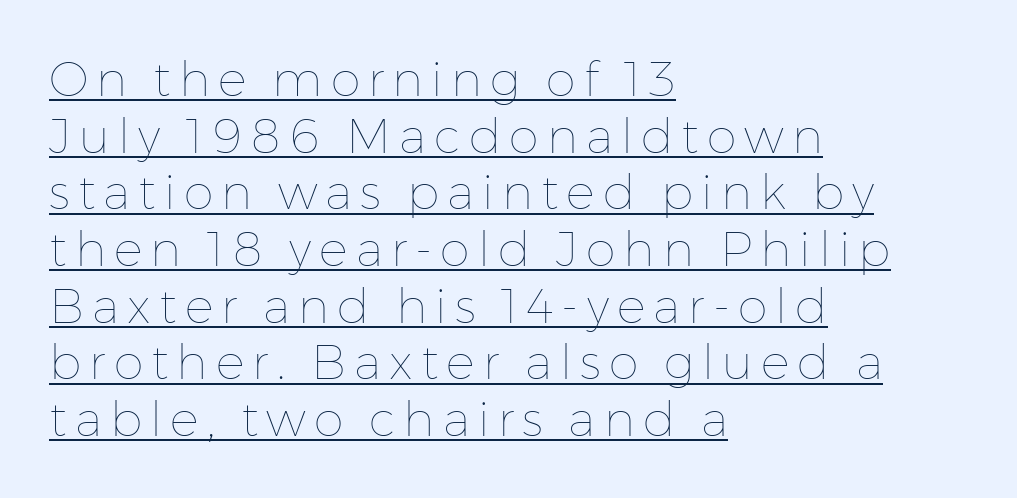
Caption: lettering with a line underneath. Spacing verdict: proportional, widths tailored to each character. The compositor pushed each line to the left boundary. The weight would be labelled regular, book, light, or lighter still.
